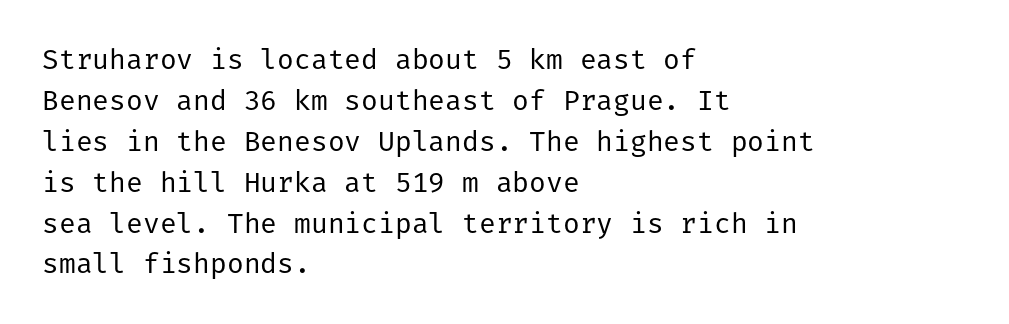
Q: Is the text bold? A: No.
Q: Is the text italic (slanted)? A: No, it is upright.
Q: Is the typeface a serif or a sans-serif typeface? A: Sans-serif.
Q: Is the text underlined? A: No.
Q: How is the paragraph aligned? A: Left-aligned.
Q: Is the spacing between letters normal or unusually wide? A: Normal.
Q: Is the spacing between lines tight, normal or loose? A: Normal.
Q: Width (condensed, normal, or wide)? A: Normal.
Q: Stroke contrast? A: Low.
Q: x-height? A: Medium.
